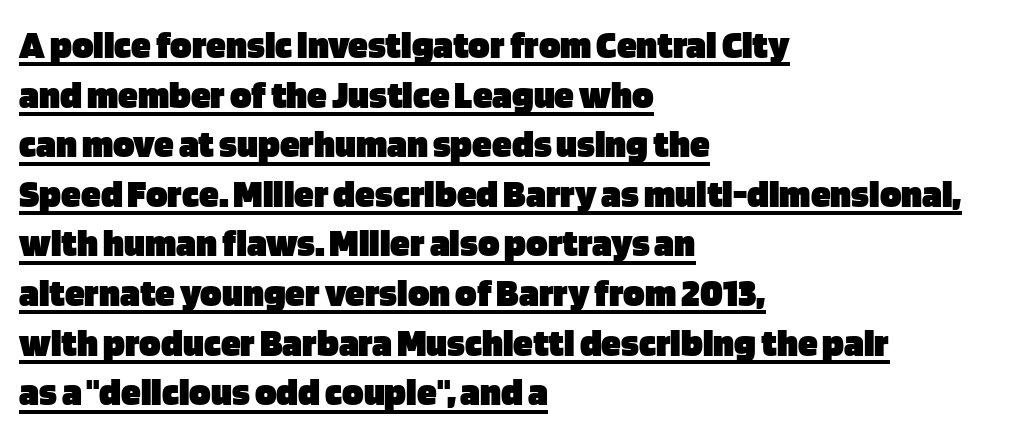
Type style note: lacks serifs. The font's upright variant was chosen for this text. Looks like regular typesetting: each glyph gets only the width it needs. The letterforms sit shoulder to shoulder at normal distance. In terms of weight, the rendering is a true, heavy bold. The rendering anchors every line to the left-hand side.
